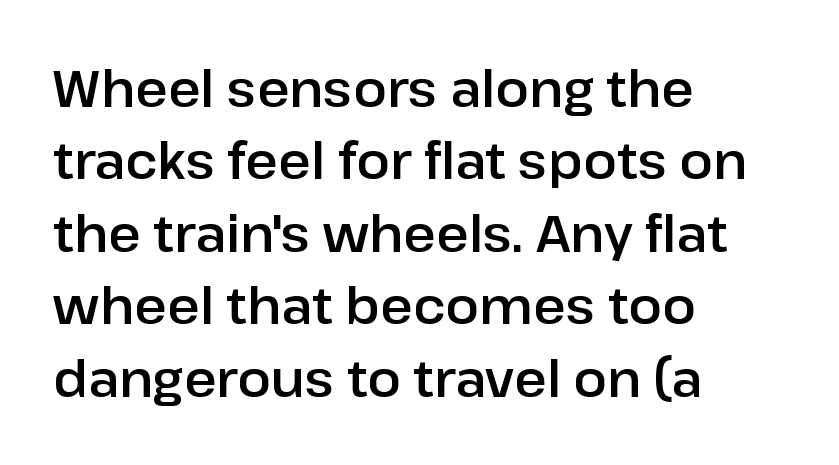
{"serif": "no", "italic": "no", "width": "normal", "stroke_contrast": "low", "x_height": "medium", "monospaced": "no", "underline": "no", "align": "left", "line_spacing": "normal", "line_spacing_ratio": 1.45, "letter_spacing": "normal", "letter_spacing_em": 0.0, "glyph_px": 50}
